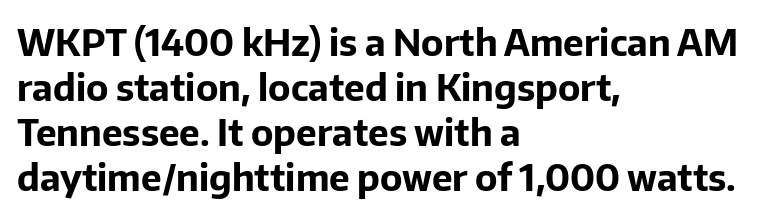
This rendering uses left alignment, leaving the right contour irregular. A typesetter would call this zero additional tracking. The letters stand upright; this is a roman face. Proportional: the letters do not fall into vertical columns.
